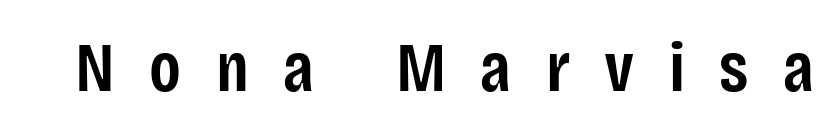
Notice the strokes are somewhat thickened but not fully heavy: this is a semibold. The letters advance in unequal steps, a hallmark of proportional type. The specimen omits any rule beneath the text block's lines. Loose tracking; the words dissolve into strings of separated letters. Each letter's strokes conclude bluntly, with no projecting serifs. Tall strokes in this sample are plumb rather than angled.
